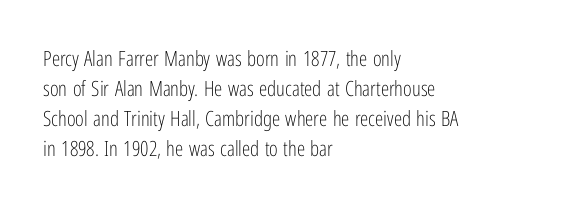
Q: Is the text bold? A: No.
Q: Is the text italic (slanted)? A: No, it is upright.
Q: Is the text underlined? A: No.
Q: How is the paragraph aligned? A: Left-aligned.
Q: Is the spacing between letters normal or unusually wide? A: Normal.
Q: Is the spacing between lines tight, normal or loose? A: Normal.
